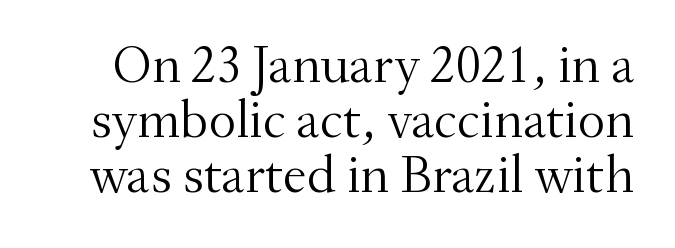
Unlike italic type, these characters show no tilt at all. Think of a printed novel: that variable character pitch is what you see here. Compared with a typical body face, this is equally light or lighter still. This sample trades vertical openness for compactness between lines. Words float on clear page, feet unadorned. Observe the serifs anchoring each vertical stroke in this sample.
